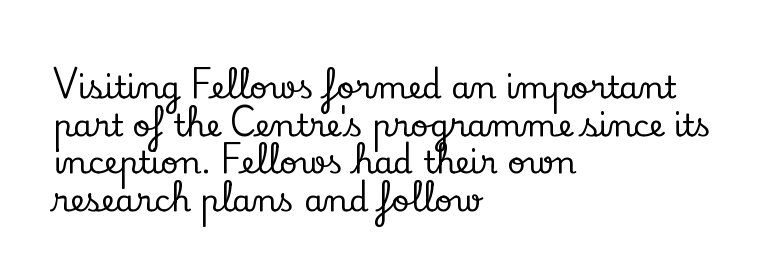
The image shows 31 px text type, upright; set left-aligned, line spacing 1.21x, normal letter spacing, not underlined; low stroke contrast and a small x-height.
